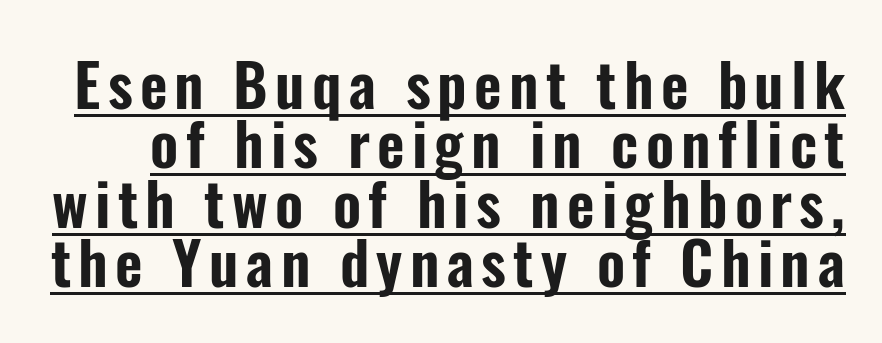
Q: Is the text italic (slanted)? A: No, it is upright.
Q: Is the typeface a serif or a sans-serif typeface? A: Sans-serif.
Q: Is the text underlined? A: Yes.
Q: Is the spacing between lines tight, normal or loose? A: Tight.
Q: Width (condensed, normal, or wide)? A: Condensed.
Q: Stroke contrast? A: Low.
Q: x-height? A: Medium.
Q: Monospaced? A: No.
